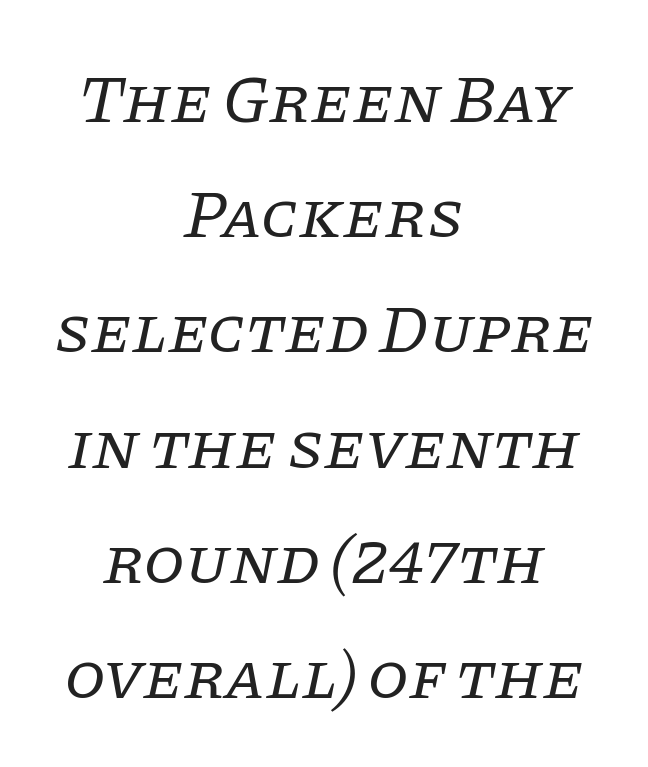
{"serif": "yes", "italic": "yes", "lean": "right", "slant_degrees": 11, "bold": "no", "weight": "regular", "width": "normal", "stroke_contrast": "low", "x_height": "large", "monospaced": "no", "underline": "no", "align": "center", "line_spacing_ratio": 1.72, "letter_spacing": "normal", "letter_spacing_em": 0.0, "glyph_px": 67}
